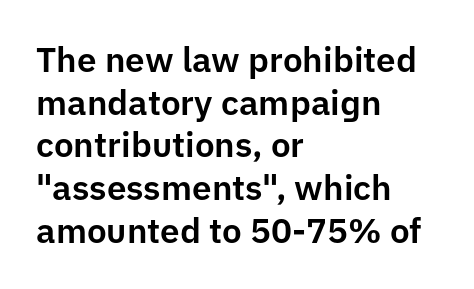
{"serif": "no", "italic": "no", "width": "normal", "stroke_contrast": "low", "x_height": "medium", "monospaced": "no", "underline": "no", "align": "left", "line_spacing_ratio": 1.22, "letter_spacing": "normal", "letter_spacing_em": 0.0, "glyph_px": 35}
